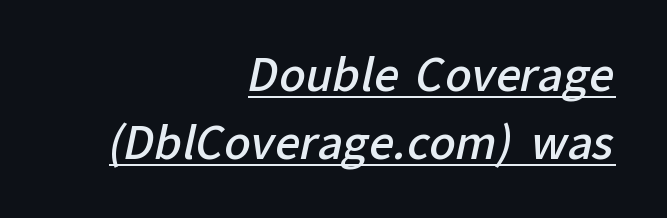
{"serif": "no", "bold": "semi", "weight": "semibold", "width": "normal", "stroke_contrast": "low", "x_height": "medium", "monospaced": "no", "underline": "yes", "align": "right", "line_spacing": "normal", "line_spacing_ratio": 1.55, "letter_spacing": "normal", "letter_spacing_em": 0.0, "glyph_px": 44}
